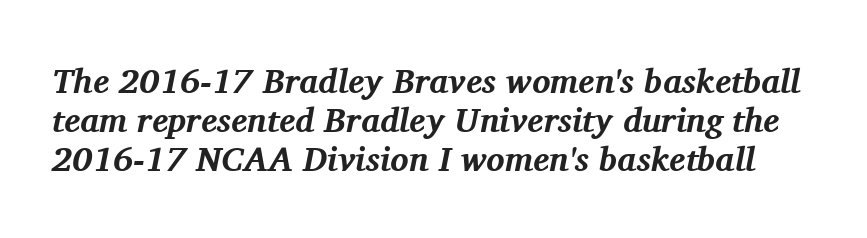
The designer dialed line spacing down below the default. The gap between lines stays unmarked. Serif or sans? Serif — the stroke terminals have little feet. Caption: standard tracking, unaltered. Typesetter's note: full bold, strokes at maximum text heaviness.
